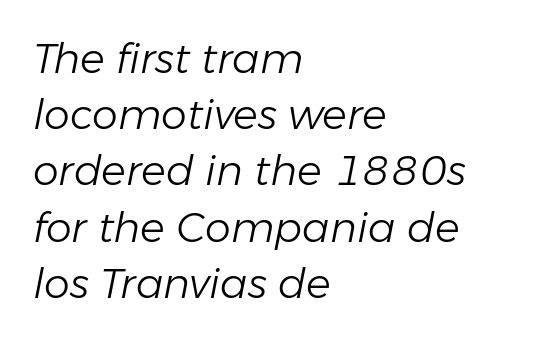
The typography opts for an oblique posture over an upright one. The weight would be labelled regular, book, light, or lighter still. Honestly, the row spacing looks completely unremarkable. Do the characters align in a grid? No, the font is proportional. Honestly, the letter spacing is just normal — you wouldn't notice it. Line starts are locked; line ends wander.
